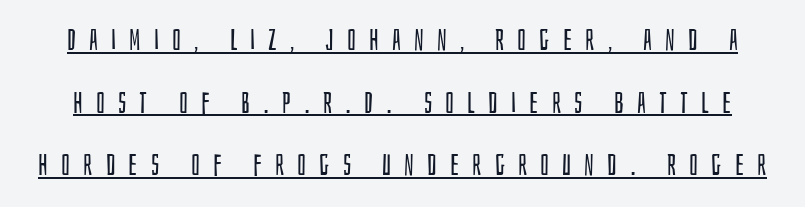
The image shows 29 px regular-weight, condensed sans-serif type, upright; set loose line spacing (2.16x), unusually wide letter spacing (+0.45 em), underlined; low stroke contrast and a large x-height.
